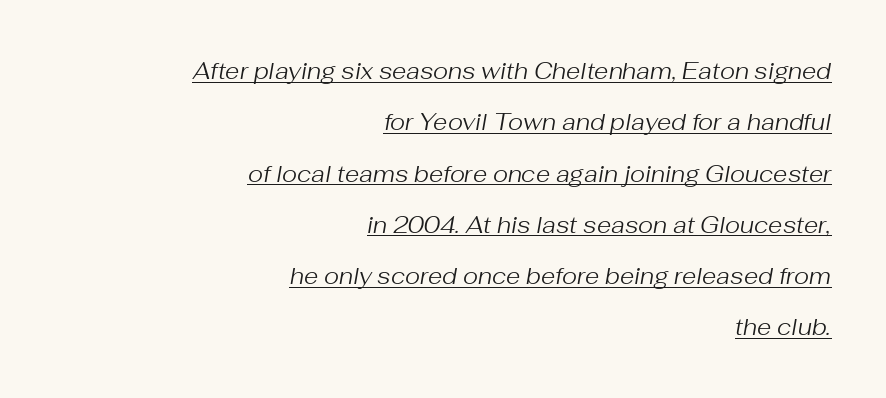
{"italic": "yes", "lean": "right", "slant_degrees": 10, "bold": "no", "underline": "yes", "align": "right", "line_spacing": "loose", "line_spacing_ratio": 2.23, "letter_spacing": "normal", "letter_spacing_em": 0.0, "glyph_px": 23}
